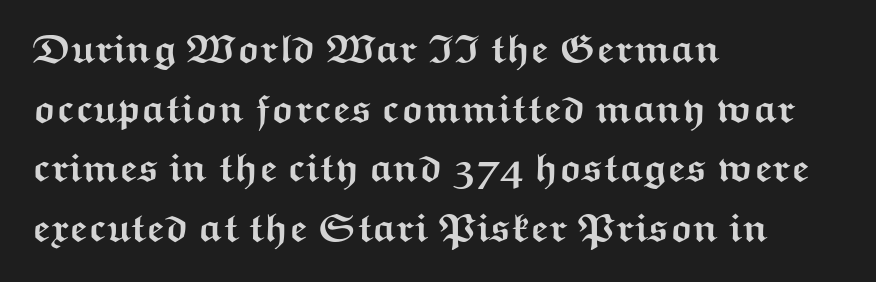
The image shows 40 px semibold, wide sans-serif type, upright; set left-aligned, normal line spacing (1.49x), normal letter spacing, not underlined; medium stroke contrast and a medium x-height.
